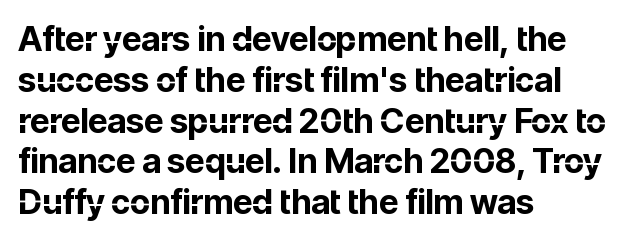
The image shows 34 px bold sans-serif type, upright; set left-aligned, line spacing 1.2x, normal letter spacing, not underlined; low stroke contrast and a medium x-height.
